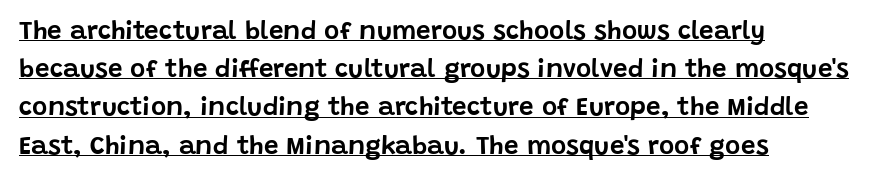
{"italic": "no", "underline": "yes", "align": "left", "line_spacing": "normal", "line_spacing_ratio": 1.47, "letter_spacing": "normal", "letter_spacing_em": 0.0, "glyph_px": 26}
